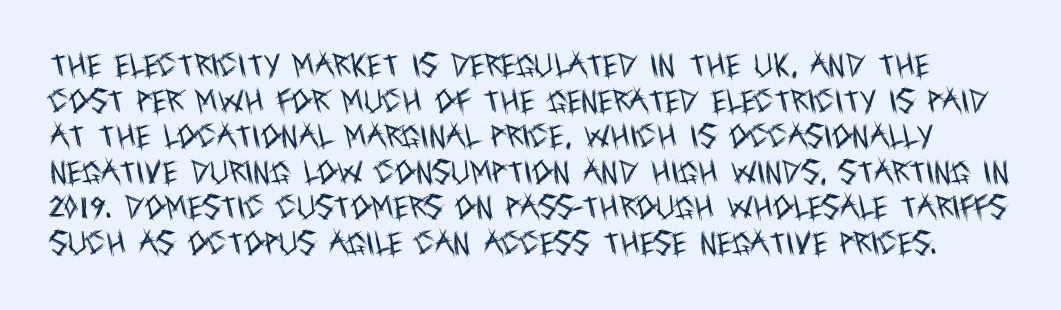
Stems and bowls with no extra thickness — not bold. These lines sit exactly where default settings would place them. Is the letter spacing exaggerated? No — it looks like the ordinary default. Rendered with straight, roman letterforms. The zone under the glyphs is completely vacant.
